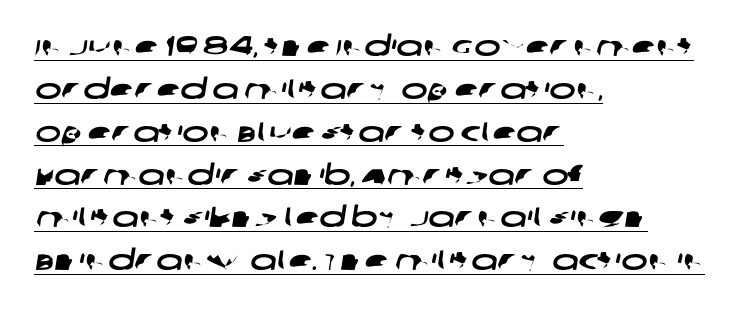
{"serif": "no", "width": "wide", "stroke_contrast": "low", "x_height": "large", "monospaced": "no", "underline": "yes", "align": "left", "line_spacing": "normal", "line_spacing_ratio": 1.53, "letter_spacing": "normal", "letter_spacing_em": 0.0, "glyph_px": 28}
